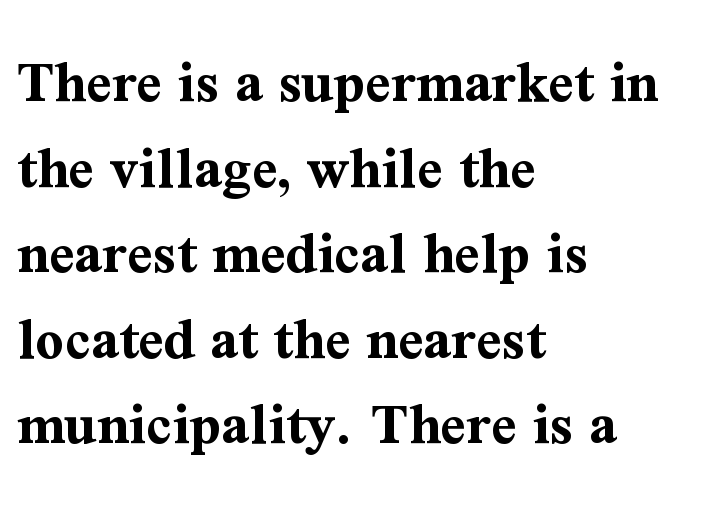
{"serif": "yes", "italic": "no", "bold": "yes", "weight": "bold", "width": "normal", "stroke_contrast": "medium", "x_height": "medium", "monospaced": "no", "underline": "no", "align": "left", "line_spacing": "normal", "line_spacing_ratio": 1.38, "letter_spacing": "normal", "letter_spacing_em": 0.0, "glyph_px": 62}
